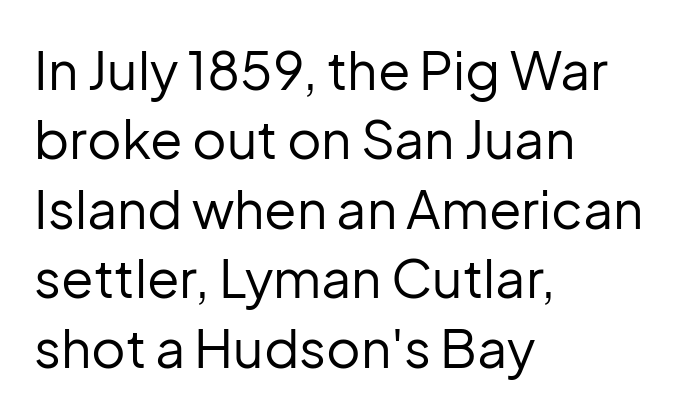
The image shows 53 px regular-weight sans-serif type, upright; set left-aligned, normal line spacing (1.31x), normal letter spacing, not underlined; low stroke contrast and a medium x-height.
